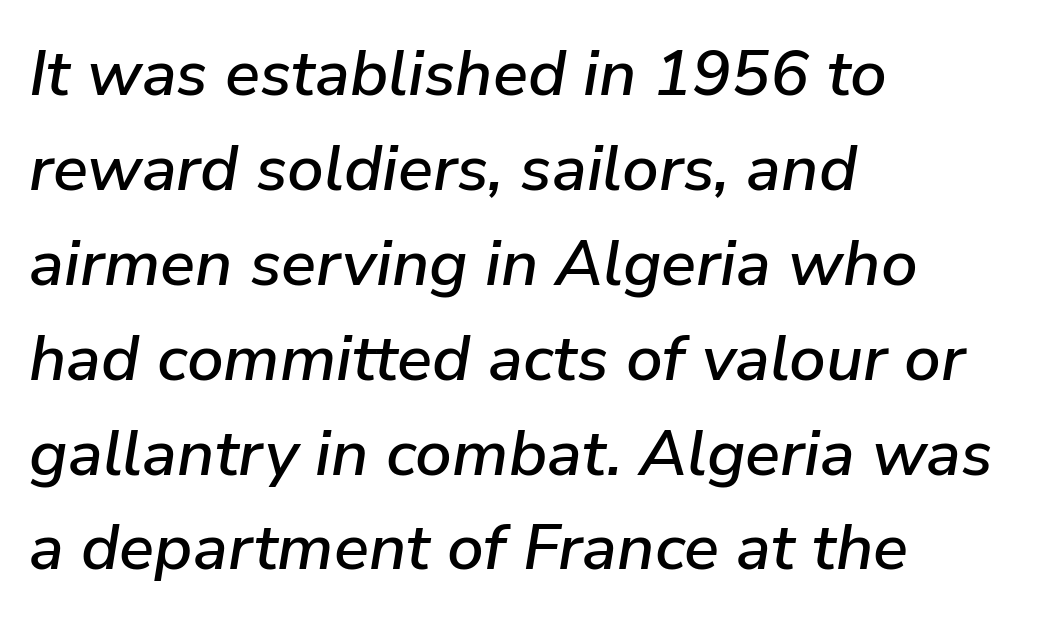
Note the varied advance widths — an 'i' is clearly narrower than an 'm'. Look at the tracking — it's just the regular setting, nothing added. Evenly set lines give the paragraph a standard silhouette. Tall strokes in this sample are angled rather than plumb.
